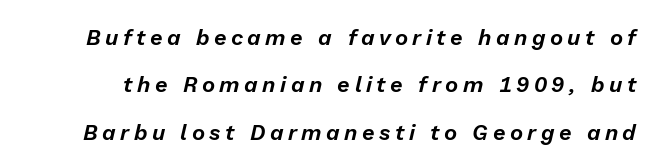
The image shows 22 px text type, italic (leaning right); set loose line spacing (2.15x), unusually wide letter spacing (+0.2 em), not underlined.
